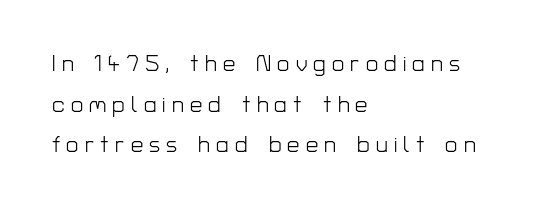
A bare baseline throughout the passage. Letters have the restrained weight of plain body copy at most. Look at the tracking — it's clearly loosened, letters drifting apart. Caption: multi-line text, flush left, ragged right. The axis of the letterforms is exactly vertical.
